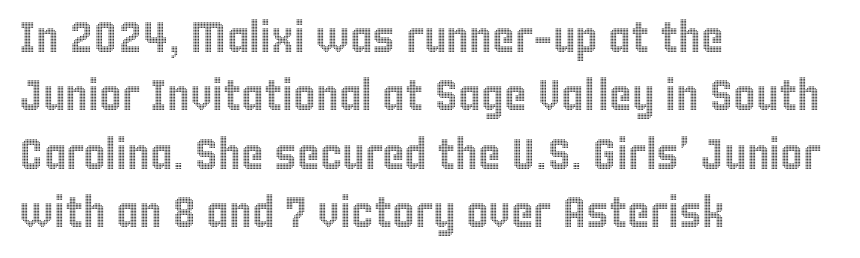
The image shows 43 px condensed type, upright; set left-aligned, normal line spacing (1.36x), normal letter spacing, not underlined; a large x-height.
